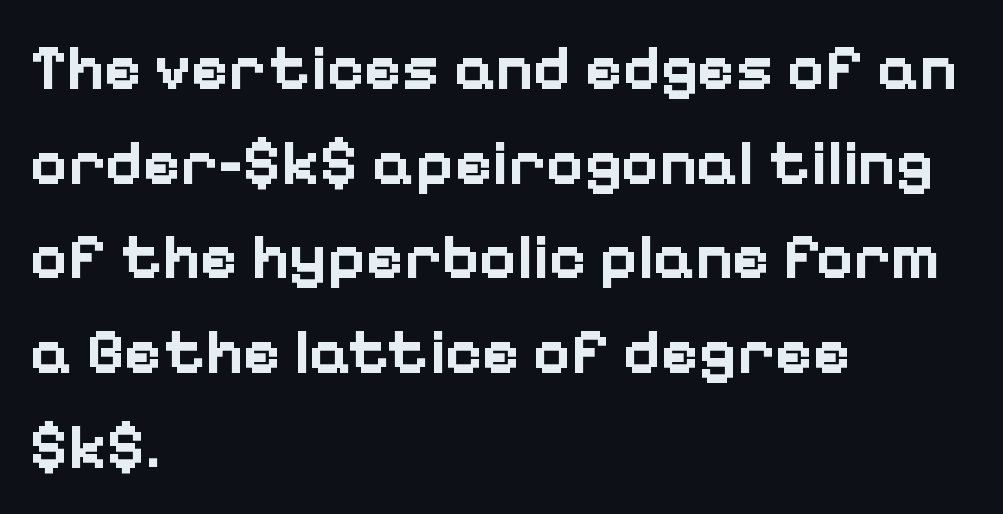
{"serif": "no", "italic": "no", "bold": "yes", "weight": "bold", "width": "normal", "stroke_contrast": "low", "x_height": "medium", "monospaced": "no", "underline": "no", "align": "left", "line_spacing": "normal", "line_spacing_ratio": 1.48, "letter_spacing": "normal", "letter_spacing_em": 0.0, "glyph_px": 64}
